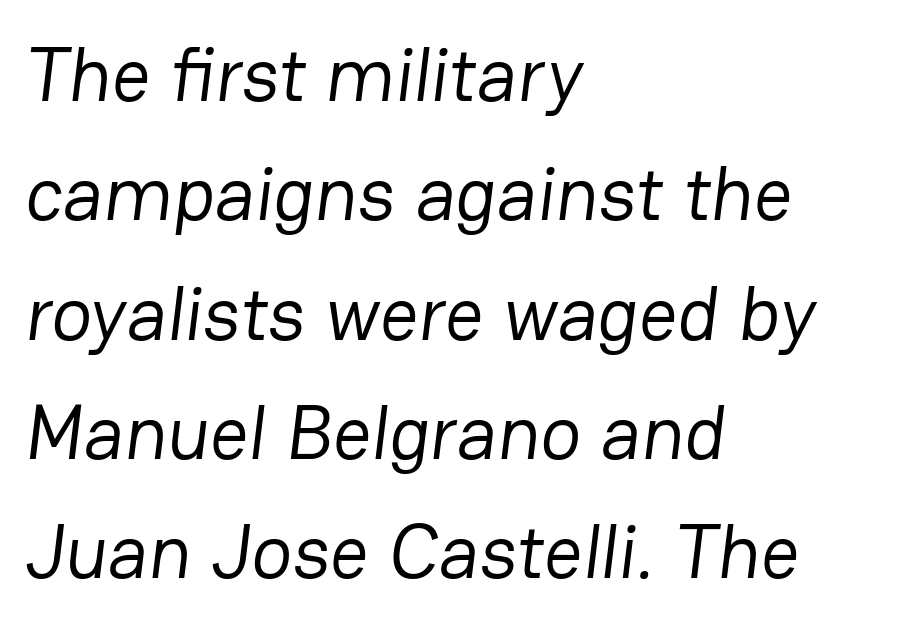
The image shows 76 px regular-weight sans-serif type; set left-aligned, normal line spacing (1.57x), normal letter spacing, not underlined; low stroke contrast and a medium x-height.
